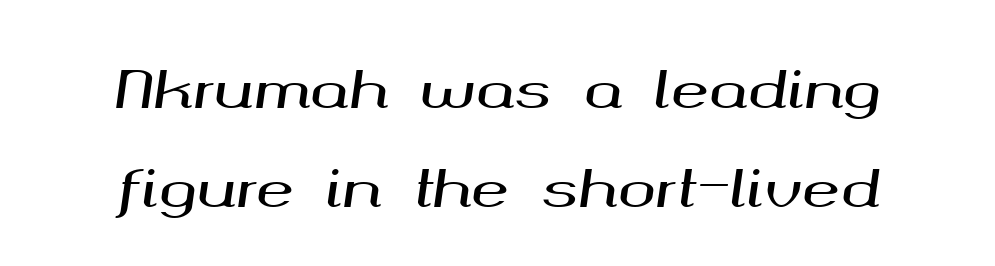
You could not count columns in this text — the font is proportionally spaced. Descenders are the only things crossing below the line. Students, observe: this is what heavily led, spacious text looks like. The type is set solid horizontally, with unmodified tracking. A centered setting, common on invitations and titles, is used for this passage.
